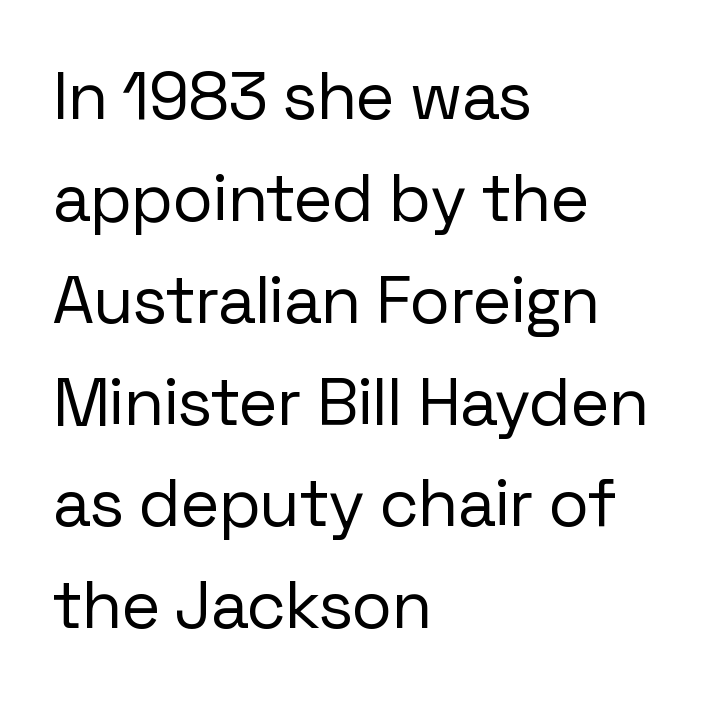
The image shows 67 px regular-weight sans-serif type, upright; set left-aligned, normal line spacing (1.52x), normal letter spacing, not underlined; low stroke contrast and a medium x-height.
